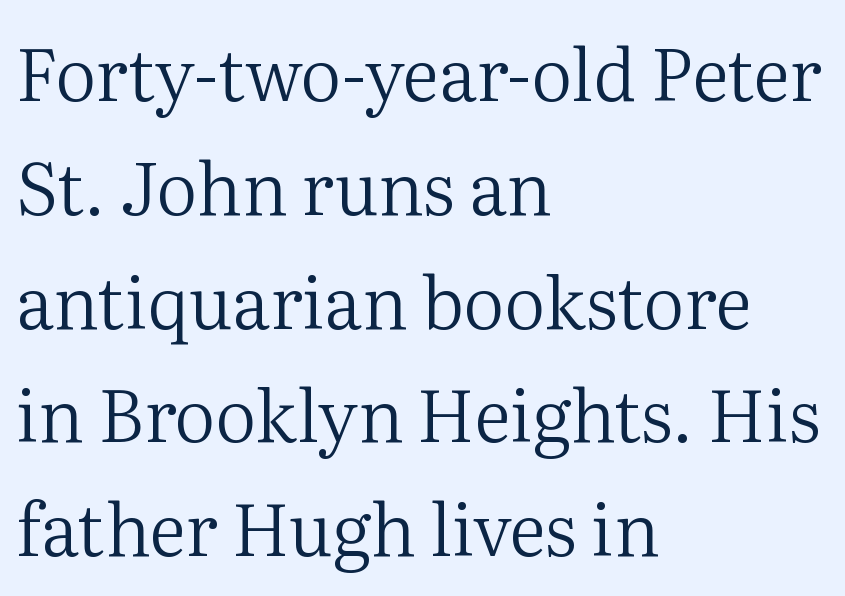
{"serif": "yes", "italic": "no", "bold": "no", "weight": "regular", "width": "normal", "stroke_contrast": "medium", "x_height": "medium", "monospaced": "no", "underline": "no", "align": "left", "line_spacing": "normal", "line_spacing_ratio": 1.58, "letter_spacing": "normal", "letter_spacing_em": 0.0, "glyph_px": 72}
